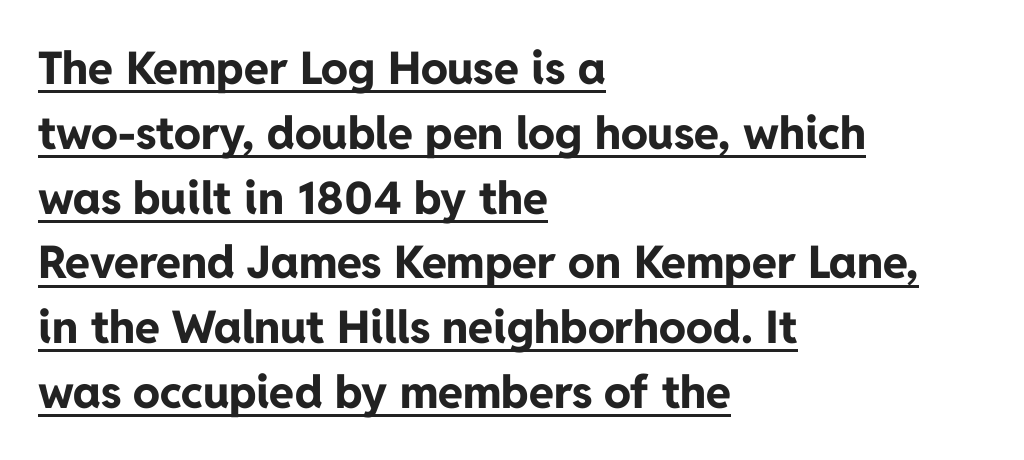
The image shows 45 px bold sans-serif type, upright; set left-aligned, normal line spacing (1.44x), normal letter spacing, underlined; low stroke contrast and a medium x-height.
